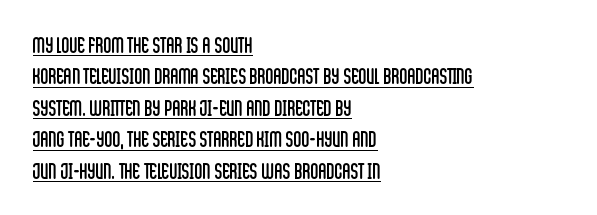
The image shows 22 px text type, upright; set left-aligned, normal line spacing (1.43x), normal letter spacing, underlined.
